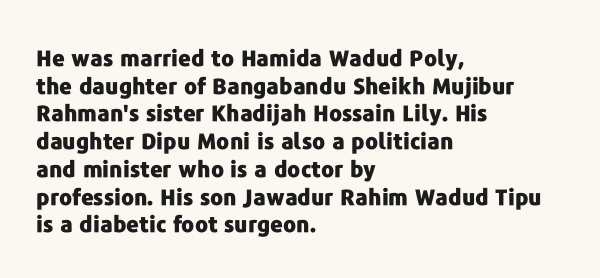
{"italic": "no", "bold": "yes", "underline": "no", "align": "left", "line_spacing": "normal", "line_spacing_ratio": 1.26, "letter_spacing": "normal", "letter_spacing_em": 0.0, "glyph_px": 22}
